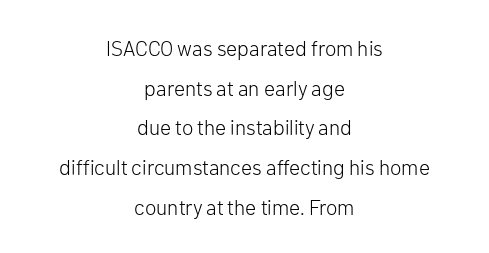
The image shows 21 px text type, upright; set centered, line spacing 1.89x, normal letter spacing, not underlined.
